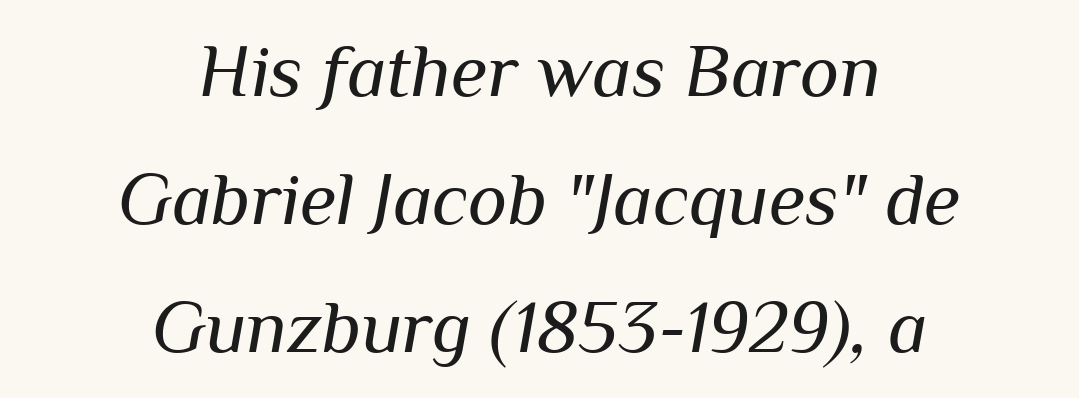
Q: Is the text bold? A: No.
Q: Is the text italic (slanted)? A: Yes, it leans right by about 10 degrees.
Q: Is the text underlined? A: No.
Q: How is the paragraph aligned? A: Centered.
Q: Is the spacing between letters normal or unusually wide? A: Normal.
Q: Width (condensed, normal, or wide)? A: Normal.
Q: Stroke contrast? A: Medium.
Q: x-height? A: Medium.
Q: Monospaced? A: No.
